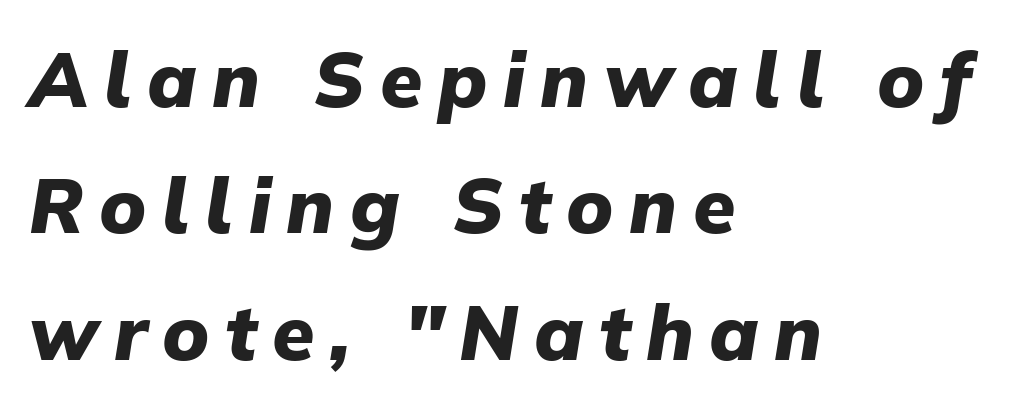
Q: Is the text bold? A: Yes.
Q: Is the text italic (slanted)? A: Yes, it leans right by about 9 degrees.
Q: Is the text underlined? A: No.
Q: How is the paragraph aligned? A: Left-aligned.
Q: Is the spacing between letters normal or unusually wide? A: Unusually wide.
Q: Is the spacing between lines tight, normal or loose? A: Normal.
Q: Width (condensed, normal, or wide)? A: Normal.
Q: Stroke contrast? A: Low.
Q: x-height? A: Medium.
Q: Monospaced? A: No.
